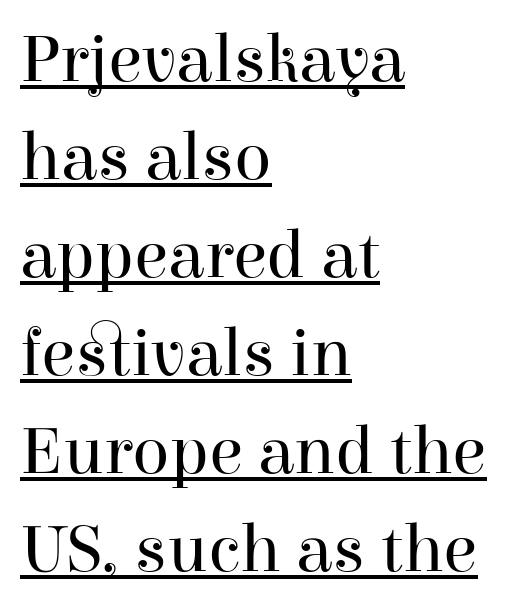
Each line starts at the same left margin while the right side varies. Letter spacing: default. The string is rendered with underlining switched on. Is this a fixed-width face? No — the glyphs have proportional, varying widths. Honestly, the row spacing looks completely unremarkable. This is not heavy type; no bold has been used.
